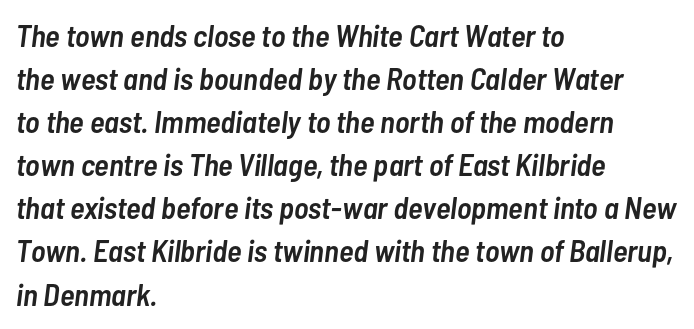
Q: Is the text bold? A: Semi-bold.
Q: Is the text italic (slanted)? A: Yes, it leans right by about 7 degrees.
Q: Is the text underlined? A: No.
Q: How is the paragraph aligned? A: Left-aligned.
Q: Is the spacing between letters normal or unusually wide? A: Normal.
Q: Is the spacing between lines tight, normal or loose? A: Normal.
Q: Width (condensed, normal, or wide)? A: Condensed.
Q: Stroke contrast? A: Low.
Q: x-height? A: Medium.
Q: Monospaced? A: No.
